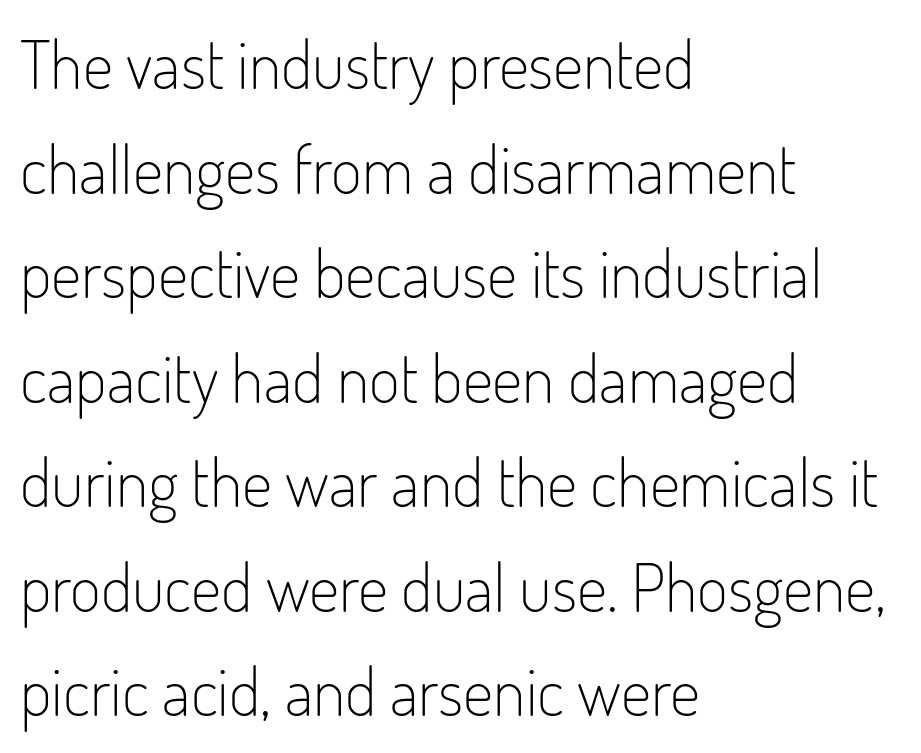
{"serif": "no", "italic": "no", "bold": "no", "weight": "light", "width": "condensed", "stroke_contrast": "low", "x_height": "small", "monospaced": "no", "underline": "no", "align": "left", "line_spacing": "normal", "line_spacing_ratio": 1.56, "letter_spacing": "normal", "letter_spacing_em": 0.0, "glyph_px": 67}
